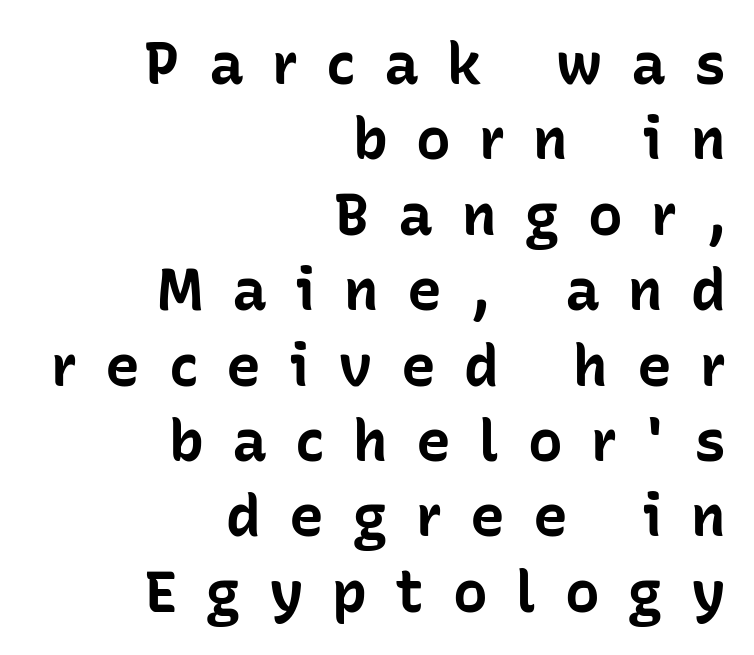
The setting favours the right margin, as signatures and pull-quotes sometimes do. Set as a true bold cut, around the 700 mark. A typesetter would mark this as roman, not italic. The space directly below the letters is spotless. This block has exactly the height ordinary leading produces. Is this a sans? Yes — the strokes have no serifs.
